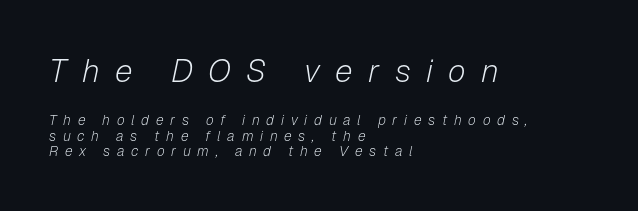
{"italic": "yes", "lean": "right", "slant_degrees": 12, "bold": "no", "weight": "light", "width": "normal", "stroke_contrast": "low", "x_height": "medium", "monospaced": "no", "underline": "no", "align": "left", "line_spacing": "tight", "line_spacing_ratio": 1.11, "letter_spacing": "wide", "letter_spacing_em": 0.48, "larger_block": "first", "size_ratio": 2.29, "glyph_px": 32}
